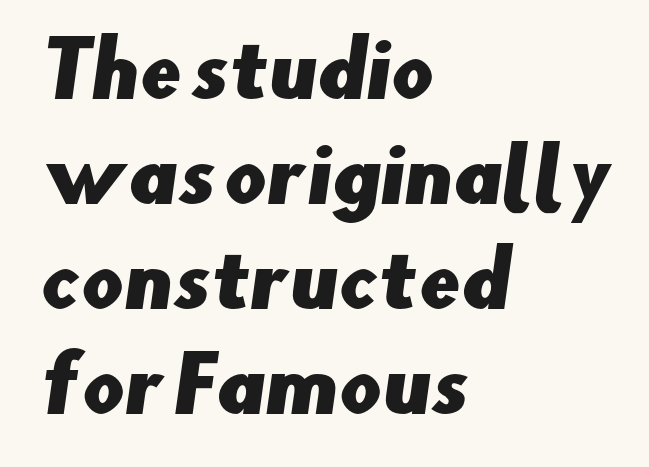
The image shows 74 px sans-serif type; set left-aligned, normal line spacing (1.42x), normal letter spacing, not underlined; low stroke contrast and a small x-height.
